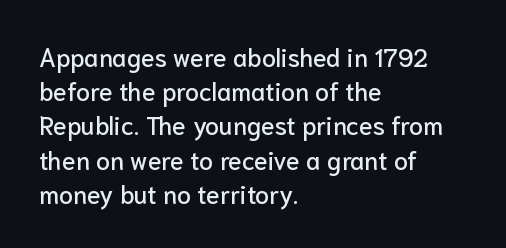
{"italic": "no", "underline": "no", "align": "left", "line_spacing": "normal", "line_spacing_ratio": 1.37, "letter_spacing": "normal", "letter_spacing_em": 0.0, "glyph_px": 25}
